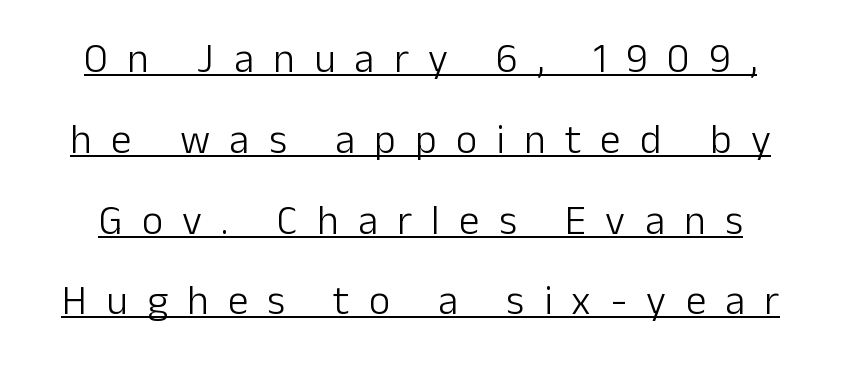
Display-style spreading of the glyphs; the letterfit is very open. Caption: lettering with a line underneath. Every stem runs plumb, perpendicular to the baseline. This sample trades compactness for vertical openness between lines. These lines are rendered in a variable-pitch font.
